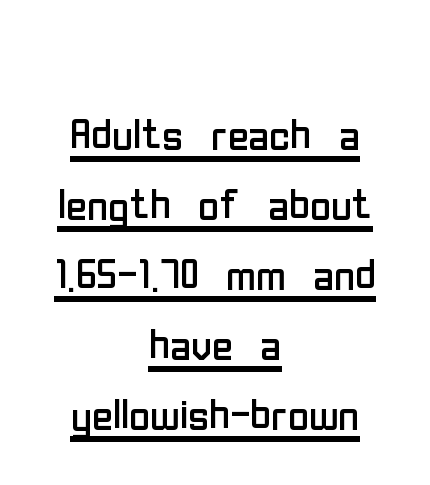
The image shows 57 px regular-weight, condensed sans-serif type, upright; set centered, line spacing 1.23x, normal letter spacing, underlined; low stroke contrast and a medium x-height.
